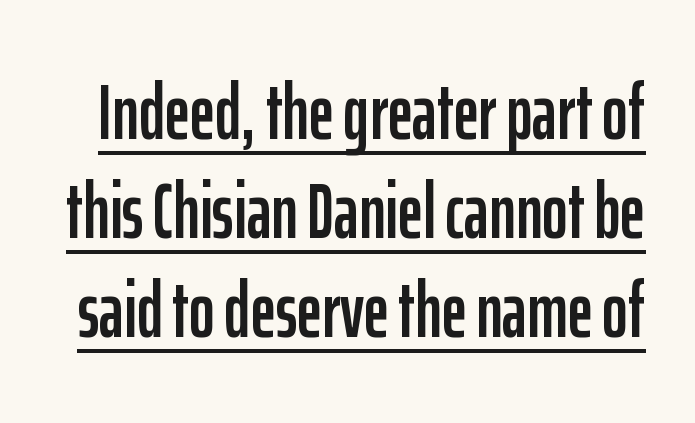
The image shows 78 px condensed sans-serif type, upright; set normal line spacing (1.27x), normal letter spacing, underlined; low stroke contrast and a medium x-height.
